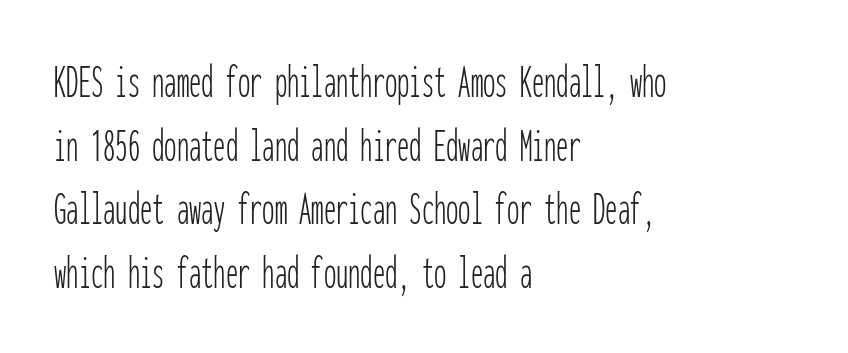
The image shows 49 px thin, condensed sans-serif type, upright, monospaced; set left-aligned, normal line spacing (1.3x), normal letter spacing, not underlined; low stroke contrast and a medium x-height.
